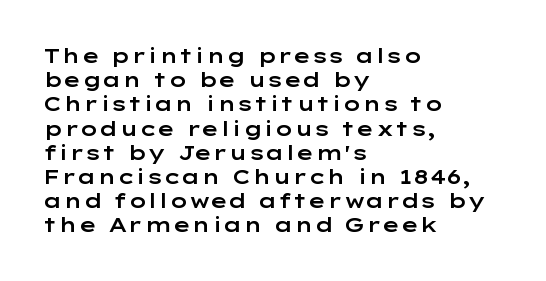
If you drew a line through each stem, it would be perfectly vertical. The line texture is even and compact thanks to regular tracking. Which margin do the lines hug? The left one — the right edge is uneven. Letters rest on an invisible, unmarked baseline.
